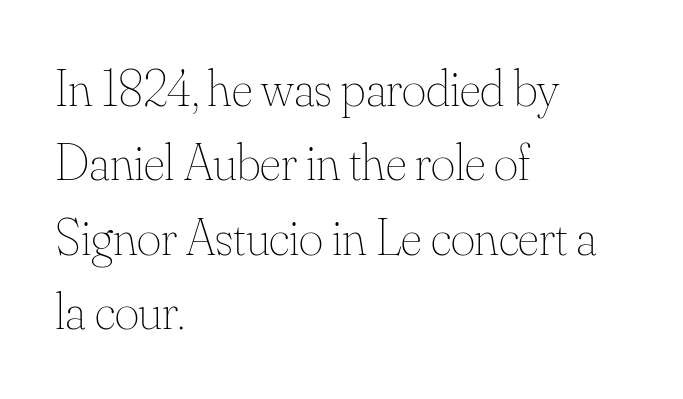
Underline: absent. Each letter keeps its own natural width here, so spacing adapts to shape. Unlike italic type, these characters show no tilt at all. One-word summary of the alignment: left.
